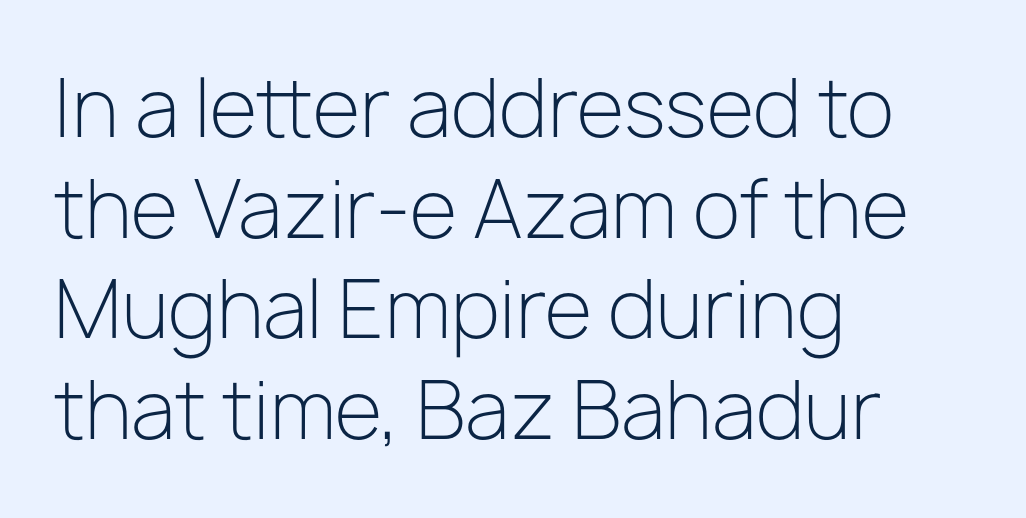
Q: Is the text bold? A: No.
Q: Is the text italic (slanted)? A: No, it is upright.
Q: Is the typeface a serif or a sans-serif typeface? A: Sans-serif.
Q: Is the text underlined? A: No.
Q: How is the paragraph aligned? A: Left-aligned.
Q: Is the spacing between letters normal or unusually wide? A: Normal.
Q: Is the spacing between lines tight, normal or loose? A: Normal.
Q: Width (condensed, normal, or wide)? A: Normal.
Q: Stroke contrast? A: Low.
Q: x-height? A: Medium.
Q: Monospaced? A: No.
